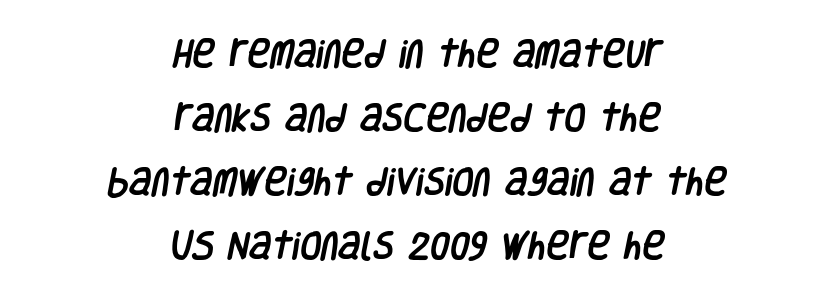
Q: Is the typeface a serif or a sans-serif typeface? A: Sans-serif.
Q: Is the text underlined? A: No.
Q: How is the paragraph aligned? A: Centered.
Q: Is the spacing between letters normal or unusually wide? A: Normal.
Q: Is the spacing between lines tight, normal or loose? A: Loose.
Q: Width (condensed, normal, or wide)? A: Condensed.
Q: Stroke contrast? A: Low.
Q: x-height? A: Large.
Q: Monospaced? A: No.
